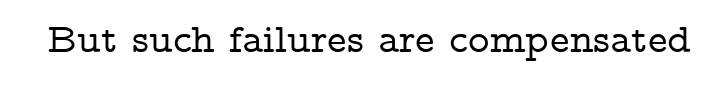
Q: Is the text italic (slanted)? A: No, it is upright.
Q: Is the typeface a serif or a sans-serif typeface? A: Serif.
Q: Is the text underlined? A: No.
Q: Is the spacing between letters normal or unusually wide? A: Normal.
Q: Width (condensed, normal, or wide)? A: Wide.
Q: Stroke contrast? A: Low.
Q: x-height? A: Medium.
Q: Monospaced? A: No.
